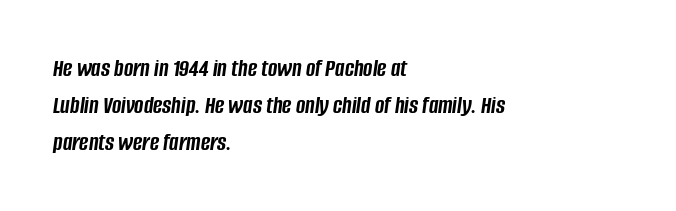
The image shows 25 px bold type, italic (leaning right); set left-aligned, normal line spacing (1.48x), normal letter spacing, not underlined.
